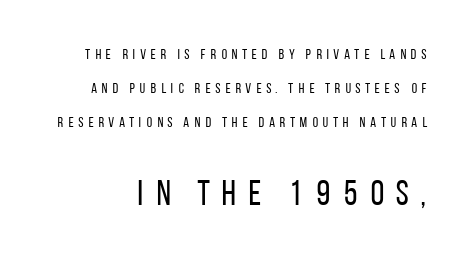
The image shows 35 px regular-weight, condensed sans-serif type, upright; set loose line spacing (2.42x), unusually wide letter spacing (+0.29 em), not underlined; the second (bottom) block is 2.5x larger; low stroke contrast and a large x-height.
